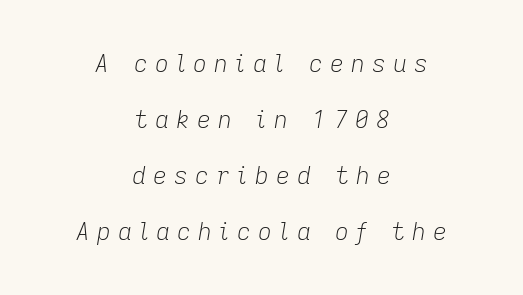
Q: Is the text bold? A: No.
Q: Is the text italic (slanted)? A: Yes, it leans right by about 9 degrees.
Q: Is the text underlined? A: No.
Q: How is the paragraph aligned? A: Centered.
Q: Is the spacing between letters normal or unusually wide? A: Unusually wide.
Q: Is the spacing between lines tight, normal or loose? A: Loose.
